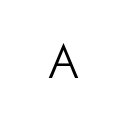
{"serif": "no", "italic": "no", "bold": "no", "weight": "light", "width": "normal", "stroke_contrast": "low", "x_height": "small", "monospaced": "no", "underline": "no", "letter_spacing": "wide", "letter_spacing_em": 0.48, "glyph_px": 48}
